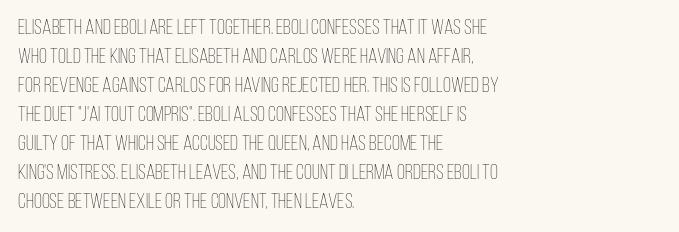
Letters rest on an invisible, unmarked baseline. Heaviness? Minimal to ordinary, like unemphasized prose. The rendering anchors every line to the left-hand side. The line-height multiplier appears to be the usual default.
